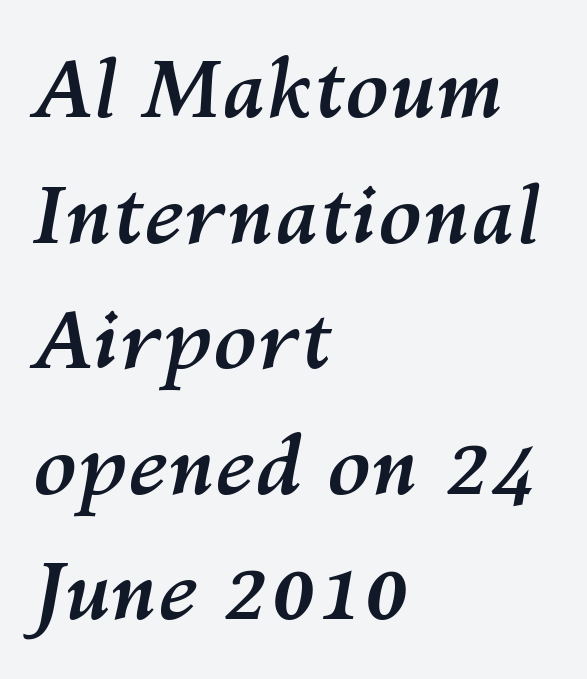
Q: Is the text bold? A: Yes.
Q: Is the text italic (slanted)? A: Yes, it leans right by about 10 degrees.
Q: Is the text underlined? A: No.
Q: How is the paragraph aligned? A: Left-aligned.
Q: Is the spacing between letters normal or unusually wide? A: Normal.
Q: Is the spacing between lines tight, normal or loose? A: Normal.
Q: Width (condensed, normal, or wide)? A: Normal.
Q: Stroke contrast? A: Medium.
Q: x-height? A: Medium.
Q: Monospaced? A: No.
